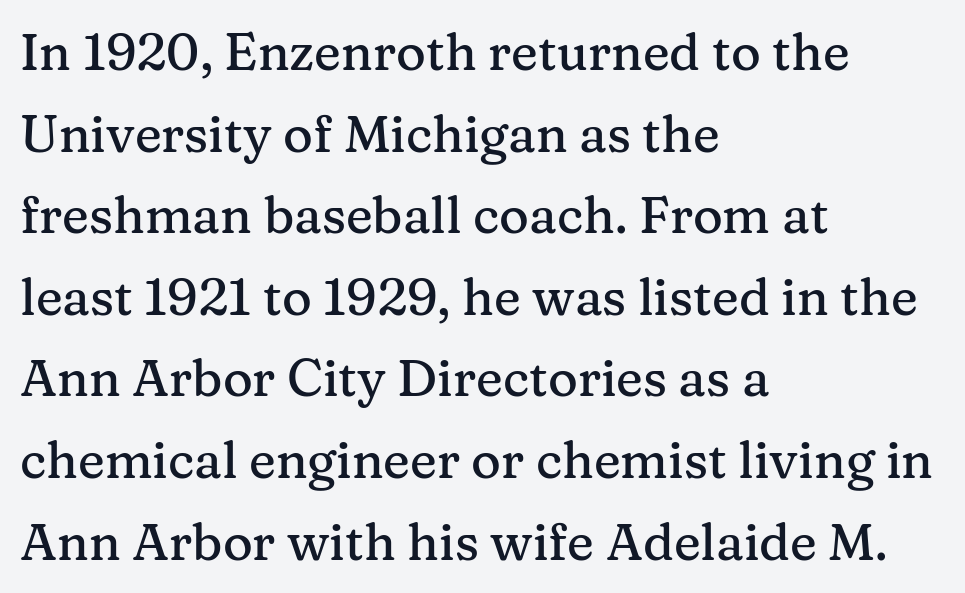
{"serif": "yes", "italic": "no", "width": "normal", "stroke_contrast": "medium", "x_height": "medium", "monospaced": "no", "underline": "no", "align": "left", "line_spacing": "normal", "line_spacing_ratio": 1.6, "letter_spacing": "normal", "letter_spacing_em": 0.0, "glyph_px": 51}
